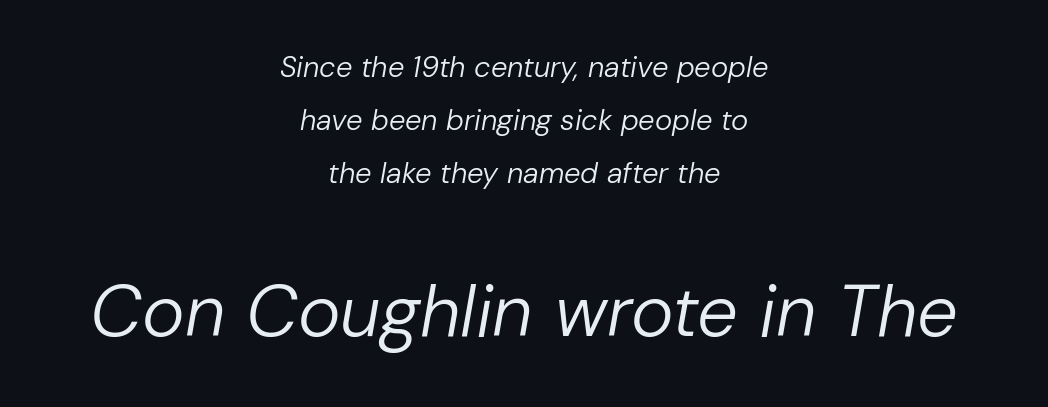
{"italic": "yes", "lean": "right", "slant_degrees": 10, "bold": "no", "weight": "regular", "width": "normal", "stroke_contrast": "low", "x_height": "medium", "monospaced": "no", "underline": "no", "align": "center", "line_spacing_ratio": 1.82, "letter_spacing": "normal", "letter_spacing_em": 0.0, "larger_block": "second", "size_ratio": 2.48, "glyph_px": 72}
